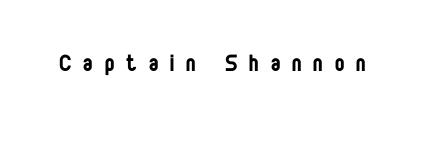
The image shows 28 px regular-weight, condensed sans-serif type, upright; set unusually wide letter spacing (+0.43 em), not underlined; low stroke contrast and a large x-height.
